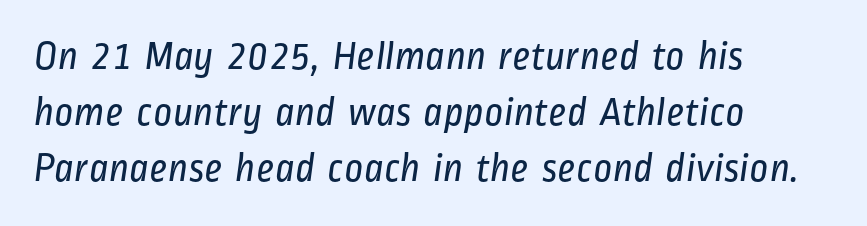
Q: Is the text bold? A: No.
Q: Is the typeface a serif or a sans-serif typeface? A: Sans-serif.
Q: Is the text underlined? A: No.
Q: How is the paragraph aligned? A: Left-aligned.
Q: Is the spacing between letters normal or unusually wide? A: Normal.
Q: Is the spacing between lines tight, normal or loose? A: Normal.
Q: Width (condensed, normal, or wide)? A: Condensed.
Q: Stroke contrast? A: Low.
Q: x-height? A: Medium.
Q: Monospaced? A: No.
